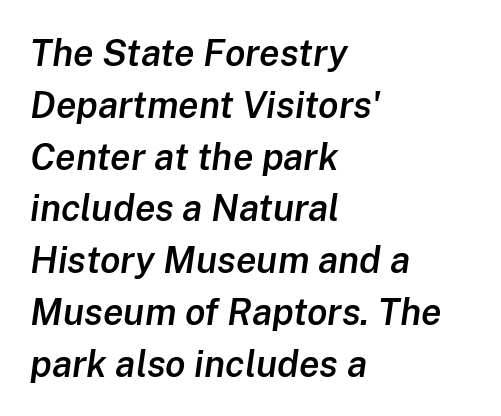
Q: Is the text bold? A: Semi-bold.
Q: Is the text italic (slanted)? A: Yes, it leans right by about 8 degrees.
Q: Is the text underlined? A: No.
Q: How is the paragraph aligned? A: Left-aligned.
Q: Is the spacing between letters normal or unusually wide? A: Normal.
Q: Is the spacing between lines tight, normal or loose? A: Normal.
Q: Width (condensed, normal, or wide)? A: Normal.
Q: Stroke contrast? A: Low.
Q: x-height? A: Medium.
Q: Monospaced? A: No.
